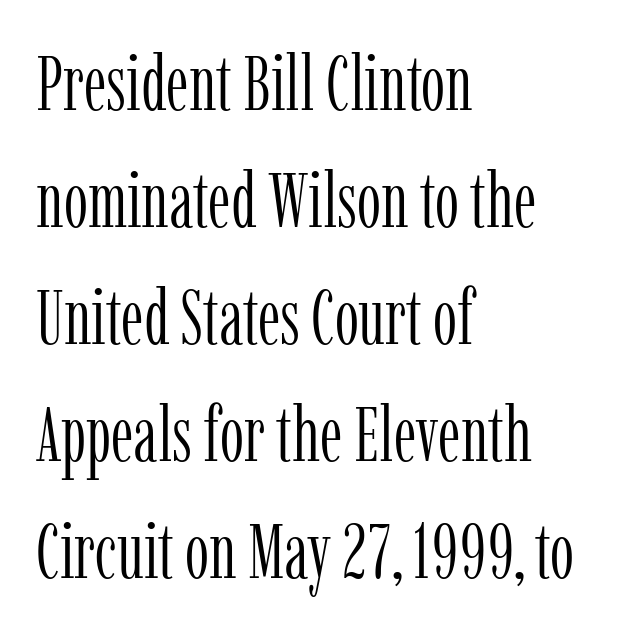
You can tell from the footed stems that serif type was used. Any mark beneath the type? The region is blank. Glyph-to-glyph distance matches everyday printed text. The strokes are not fattened; the text isn't bold.
